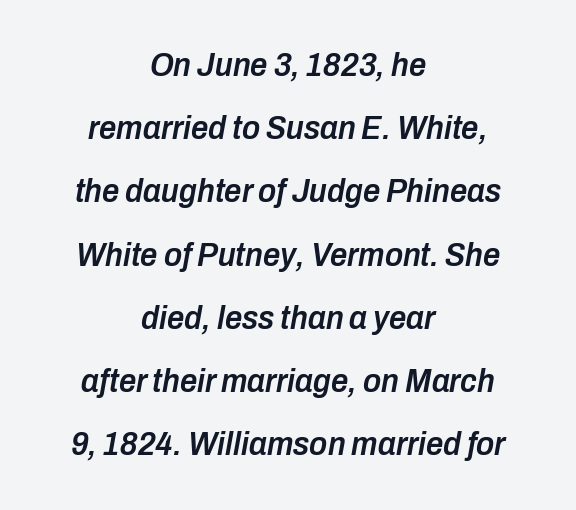
The text carries the slant typical of an italic or oblique font. Note the varied advance widths — an 'i' is clearly narrower than an 'm'. The passage shown has conventional tracking throughout. The typesetting leans somewhat heavy: a semibold. The passage is arranged like a title page — every line centered. Rule under the text: the space is simply empty.
